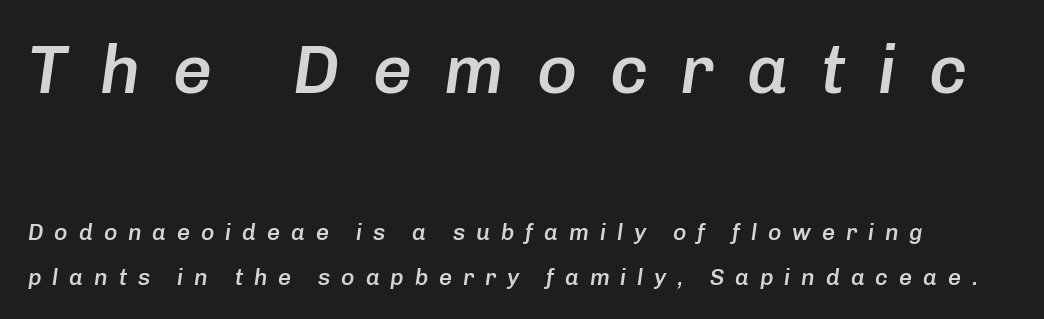
Q: Is the text bold? A: Semi-bold.
Q: Is the text italic (slanted)? A: Yes, it leans right by about 8 degrees.
Q: Is the text underlined? A: No.
Q: Is the spacing between letters normal or unusually wide? A: Unusually wide.
Q: Is the spacing between lines tight, normal or loose? A: Loose.
Q: Which block of text is set in a larger size, the first (top) or the second (bottom)? A: The first (top) one.
Q: Width (condensed, normal, or wide)? A: Normal.
Q: Stroke contrast? A: Low.
Q: x-height? A: Medium.
Q: Monospaced? A: No.
